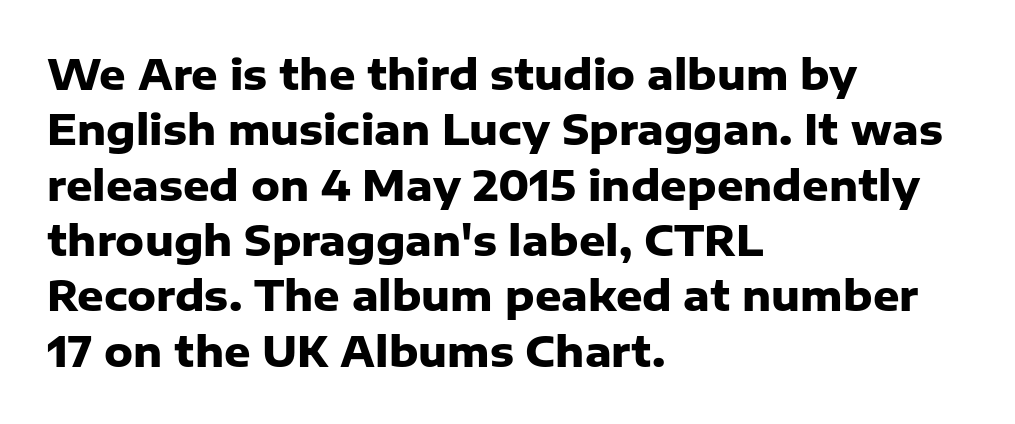
The image shows 41 px heavy sans-serif type, upright; set left-aligned, normal line spacing (1.35x), normal letter spacing, not underlined; low stroke contrast and a medium x-height.
